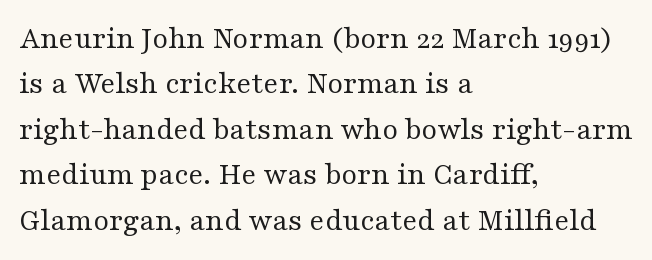
Q: Is the text bold? A: No.
Q: Is the text italic (slanted)? A: No, it is upright.
Q: Is the typeface a serif or a sans-serif typeface? A: Serif.
Q: Is the text underlined? A: No.
Q: How is the paragraph aligned? A: Left-aligned.
Q: Is the spacing between letters normal or unusually wide? A: Normal.
Q: Is the spacing between lines tight, normal or loose? A: Normal.
Q: Width (condensed, normal, or wide)? A: Wide.
Q: Stroke contrast? A: Medium.
Q: x-height? A: Medium.
Q: Monospaced? A: No.
